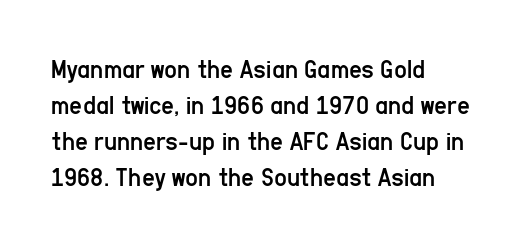
Q: Is the text bold? A: No.
Q: Is the text italic (slanted)? A: No, it is upright.
Q: Is the typeface a serif or a sans-serif typeface? A: Sans-serif.
Q: Is the text underlined? A: No.
Q: How is the paragraph aligned? A: Left-aligned.
Q: Is the spacing between letters normal or unusually wide? A: Normal.
Q: Is the spacing between lines tight, normal or loose? A: Normal.
Q: Width (condensed, normal, or wide)? A: Condensed.
Q: Stroke contrast? A: Low.
Q: x-height? A: Medium.
Q: Monospaced? A: No.
